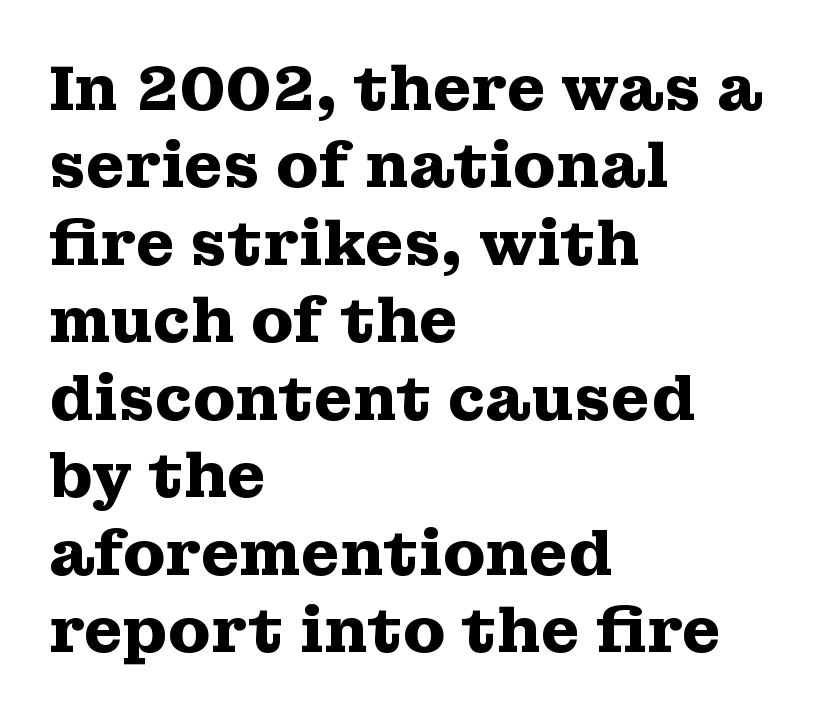
{"serif": "yes", "italic": "no", "bold": "yes", "weight": "heavy", "width": "wide", "stroke_contrast": "medium", "x_height": "medium", "monospaced": "no", "underline": "no", "align": "left", "line_spacing": "normal", "line_spacing_ratio": 1.25, "letter_spacing": "normal", "letter_spacing_em": 0.0, "glyph_px": 62}
